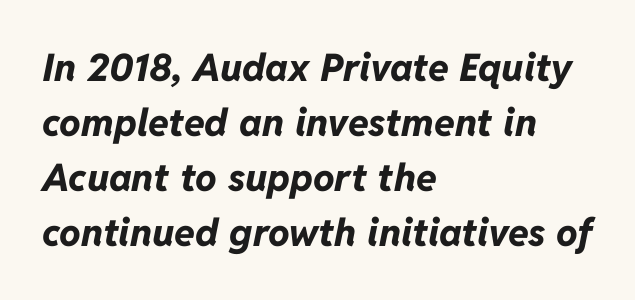
The image shows 38 px bold type, italic (leaning right); set left-aligned, normal line spacing (1.45x), normal letter spacing, not underlined; low stroke contrast and a medium x-height.
